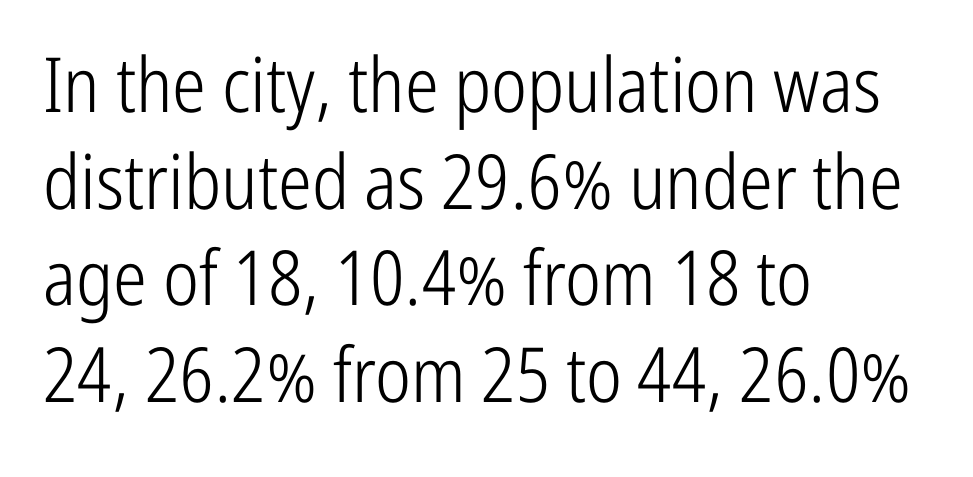
Q: Is the text bold? A: No.
Q: Is the text italic (slanted)? A: No, it is upright.
Q: Is the typeface a serif or a sans-serif typeface? A: Sans-serif.
Q: Is the text underlined? A: No.
Q: How is the paragraph aligned? A: Left-aligned.
Q: Is the spacing between letters normal or unusually wide? A: Normal.
Q: Is the spacing between lines tight, normal or loose? A: Normal.
Q: Width (condensed, normal, or wide)? A: Condensed.
Q: Stroke contrast? A: Low.
Q: x-height? A: Medium.
Q: Monospaced? A: No.
